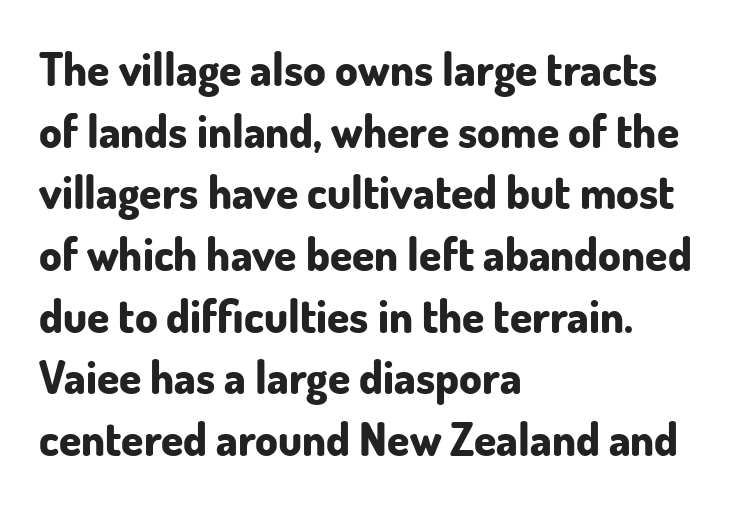
The image shows 45 px bold sans-serif type, upright; set left-aligned, normal line spacing (1.37x), normal letter spacing, not underlined; low stroke contrast and a small x-height.
